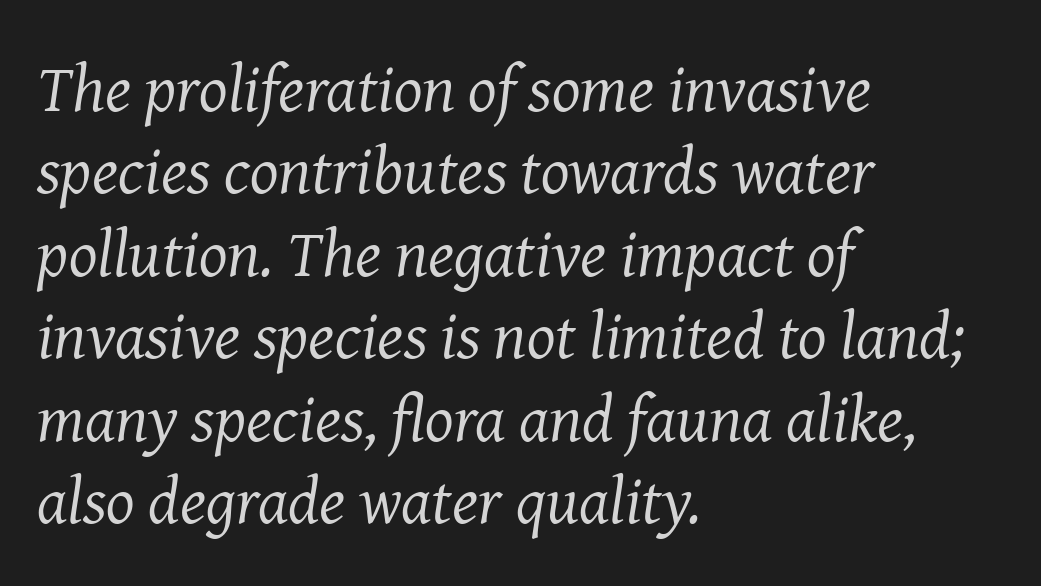
Q: Is the text bold? A: No.
Q: Is the text italic (slanted)? A: Yes, it leans right by about 8 degrees.
Q: Is the typeface a serif or a sans-serif typeface? A: Serif.
Q: Is the text underlined? A: No.
Q: How is the paragraph aligned? A: Left-aligned.
Q: Is the spacing between letters normal or unusually wide? A: Normal.
Q: Width (condensed, normal, or wide)? A: Normal.
Q: Stroke contrast? A: Medium.
Q: x-height? A: Medium.
Q: Monospaced? A: No.
